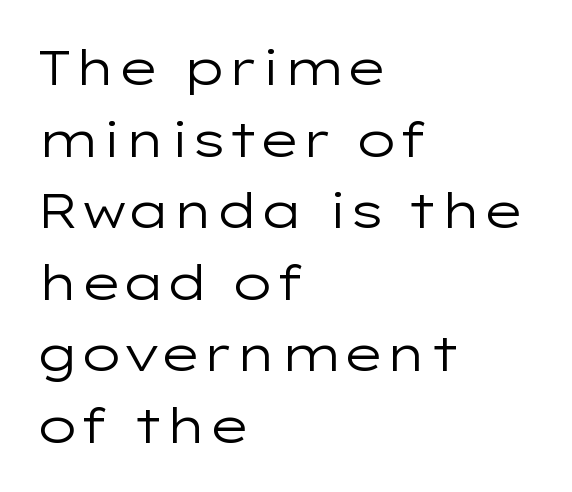
The image shows 49 px regular-weight, wide sans-serif type, upright; set left-aligned, normal line spacing (1.46x), normal letter spacing, not underlined; low stroke contrast and a medium x-height.
